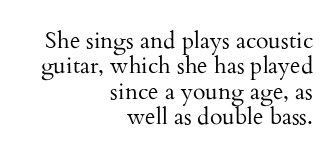
Q: Is the text bold? A: No.
Q: Is the text italic (slanted)? A: No, it is upright.
Q: Is the text underlined? A: No.
Q: How is the paragraph aligned? A: Right-aligned.
Q: Is the spacing between letters normal or unusually wide? A: Normal.
Q: Is the spacing between lines tight, normal or loose? A: Tight.
